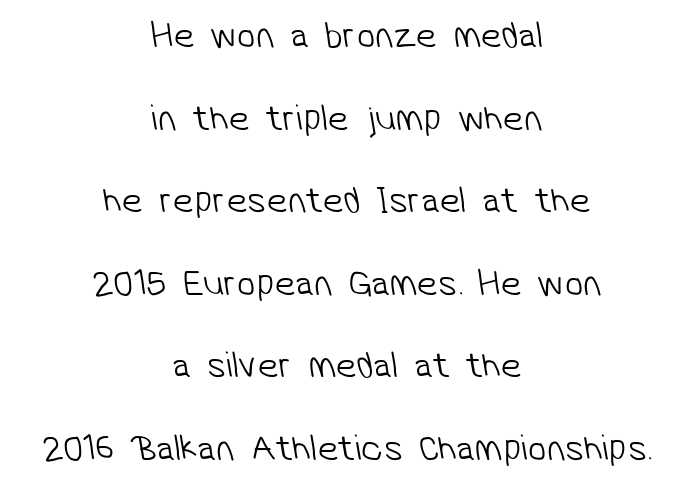
{"serif": "no", "bold": "no", "weight": "light", "width": "normal", "stroke_contrast": "low", "x_height": "medium", "monospaced": "no", "underline": "no", "align": "center", "line_spacing": "loose", "line_spacing_ratio": 2.23, "letter_spacing": "normal", "letter_spacing_em": 0.0, "glyph_px": 37}
